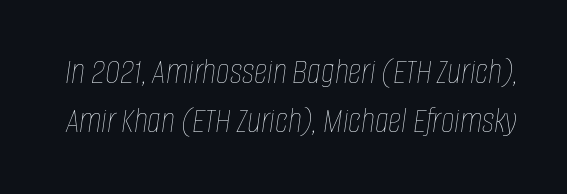
Does the leading feel generous? No, just average. Compared with typical body copy, the letter spacing here is the same. The letters are slanted; this is an italic face. Lines of text with bare space underneath. This sample has the flowing, uneven cadence of proportional lettering. A light-to-regular cut is what we see here.
